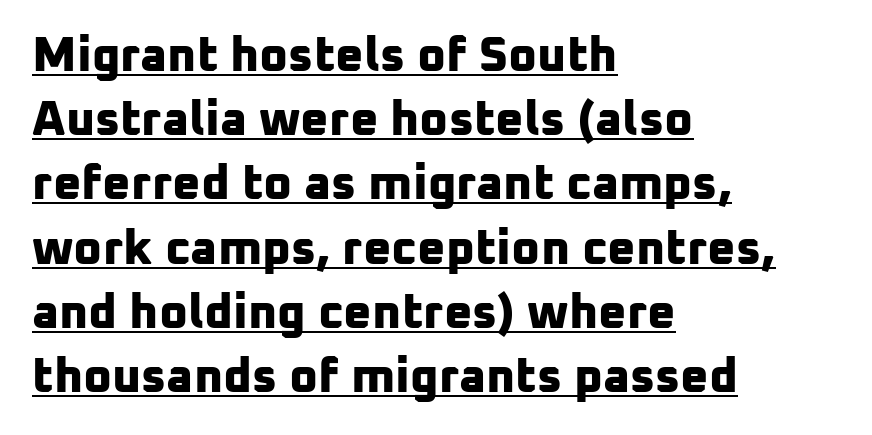
Casual observation: everything's shoved over to the left. The space between consecutive lines is moderate. Regarding serifs, this sample does without them. Notice how a bar underscores the lettering throughout.
